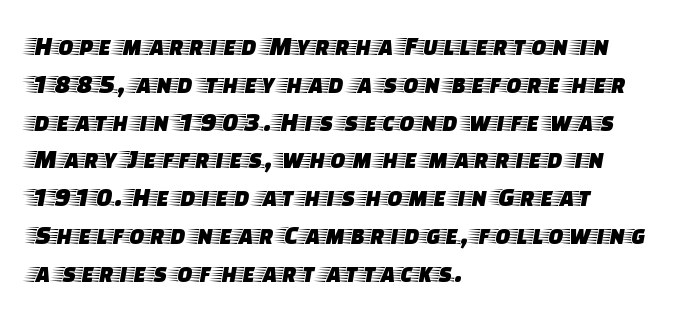
{"serif": "yes", "width": "wide", "stroke_contrast": "low", "x_height": "large", "monospaced": "no", "underline": "no", "align": "left", "line_spacing": "normal", "line_spacing_ratio": 1.35, "letter_spacing": "normal", "letter_spacing_em": 0.0, "glyph_px": 28}
